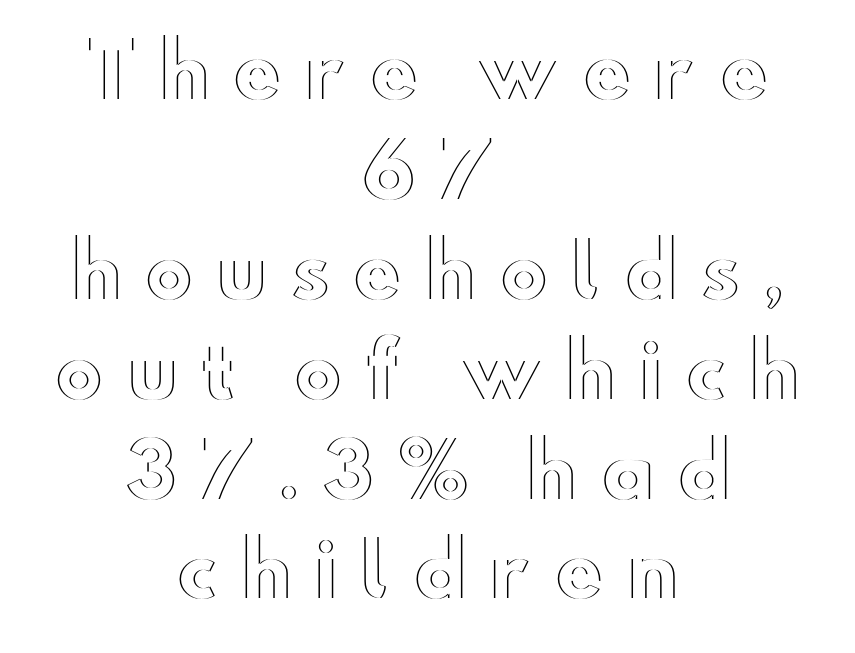
Q: Is the text italic (slanted)? A: No, it is upright.
Q: Is the text underlined? A: No.
Q: How is the paragraph aligned? A: Centered.
Q: Is the spacing between letters normal or unusually wide? A: Unusually wide.
Q: Is the spacing between lines tight, normal or loose? A: Normal.
Q: Width (condensed, normal, or wide)? A: Wide.
Q: x-height? A: Small.
Q: Monospaced? A: No.
